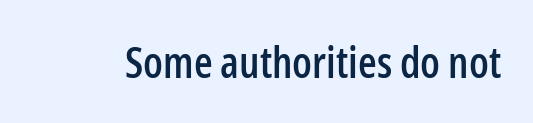
Spacing verdict: proportional, widths tailored to each character. The face used here is a sans, in the tradition of grotesques and geometrics. Every stem runs plumb, perpendicular to the baseline. Default kerning and tracking; the words read as compact shapes. Quick note: underline off.
